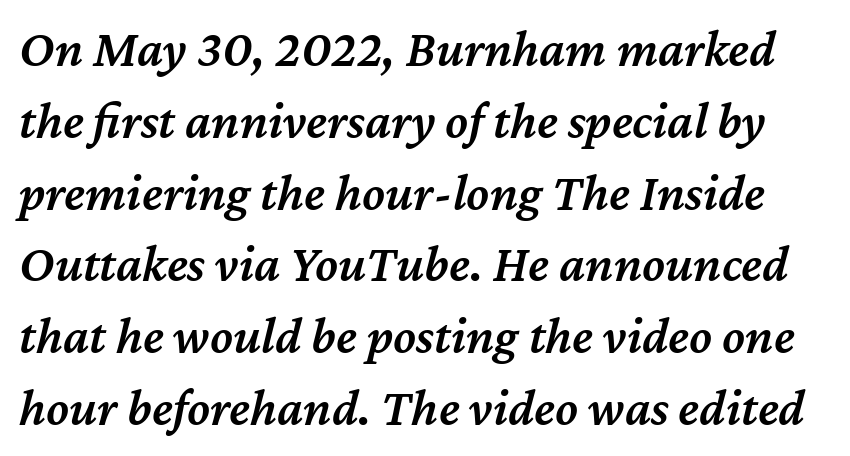
The rendering applies a slant to the glyphs. A clean baseline with only descenders dipping below it. Emphasis by weight is partial: semibold. Think of a printed novel: that variable character pitch is what you see here.
